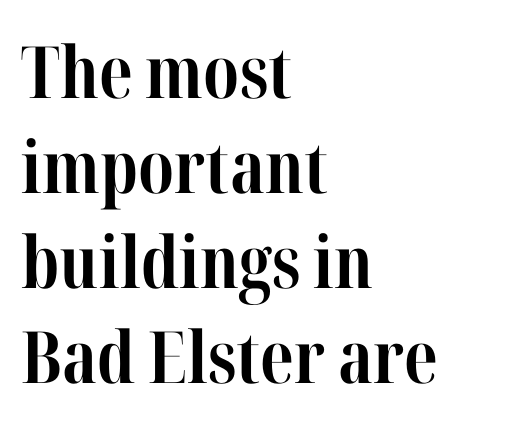
To sum up the face: it has serifs. Tracking here is standard; glyphs follow each other at the usual distance. The letters stand straight up with perfectly vertical stems. If you drew a ruler down the left edge, every line would touch it. Is there much room between lines? A standard amount, neither cramped nor airy. Clear beneath every line of the passage.
